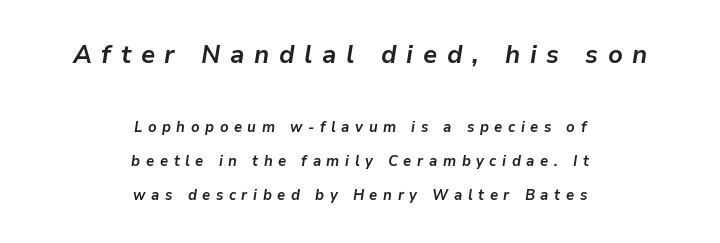
{"italic": "yes", "lean": "right", "slant_degrees": 9, "bold": "yes", "underline": "no", "align": "center", "line_spacing": "loose", "line_spacing_ratio": 2.28, "letter_spacing": "wide", "letter_spacing_em": 0.37, "larger_block": "first", "size_ratio": 1.73, "glyph_px": 26}
